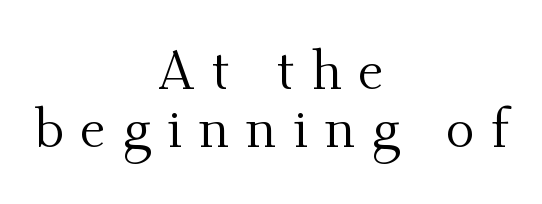
Q: Is the text bold? A: No.
Q: Is the text italic (slanted)? A: No, it is upright.
Q: Is the typeface a serif or a sans-serif typeface? A: Serif.
Q: Is the text underlined? A: No.
Q: How is the paragraph aligned? A: Centered.
Q: Is the spacing between letters normal or unusually wide? A: Unusually wide.
Q: Is the spacing between lines tight, normal or loose? A: Tight.
Q: Width (condensed, normal, or wide)? A: Normal.
Q: Stroke contrast? A: Medium.
Q: x-height? A: Small.
Q: Monospaced? A: No.
